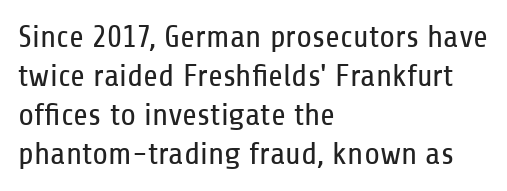
Q: Is the text bold? A: No.
Q: Is the text italic (slanted)? A: No, it is upright.
Q: Is the typeface a serif or a sans-serif typeface? A: Sans-serif.
Q: Is the text underlined? A: No.
Q: How is the paragraph aligned? A: Left-aligned.
Q: Is the spacing between letters normal or unusually wide? A: Normal.
Q: Width (condensed, normal, or wide)? A: Condensed.
Q: Stroke contrast? A: Low.
Q: x-height? A: Medium.
Q: Monospaced? A: No.
